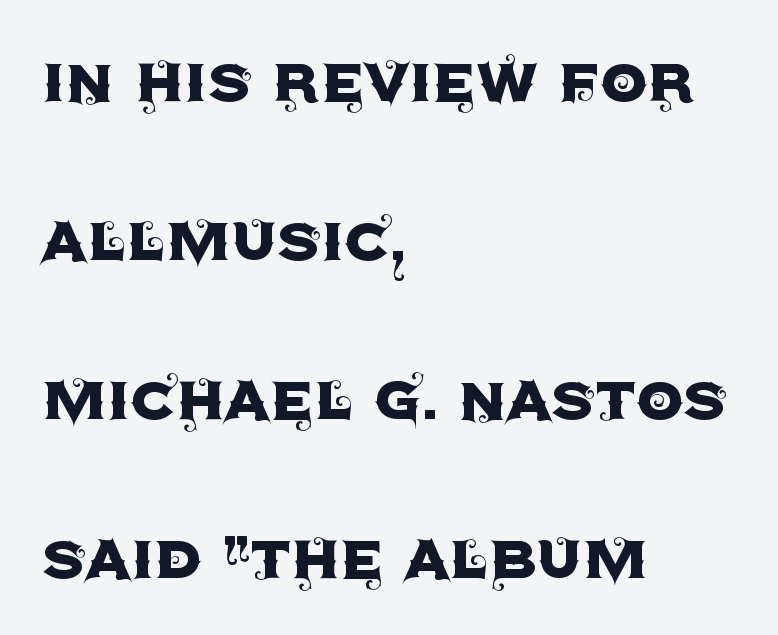
{"serif": "no", "italic": "no", "width": "normal", "x_height": "large", "monospaced": "no", "underline": "no", "align": "left", "line_spacing": "loose", "line_spacing_ratio": 2.12, "letter_spacing": "normal", "letter_spacing_em": 0.0, "glyph_px": 75}
